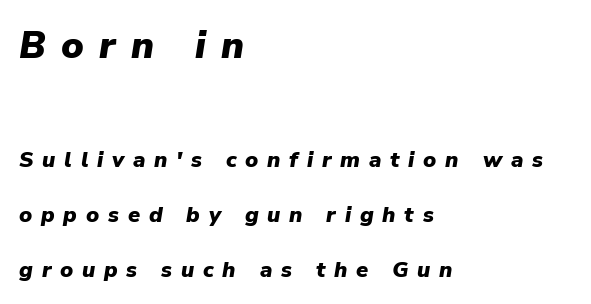
{"italic": "yes", "lean": "right", "slant_degrees": 9, "bold": "yes", "weight": "heavy", "width": "normal", "stroke_contrast": "low", "x_height": "medium", "monospaced": "no", "underline": "no", "align": "left", "line_spacing": "loose", "line_spacing_ratio": 2.49, "letter_spacing": "wide", "letter_spacing_em": 0.4, "larger_block": "first", "size_ratio": 1.73, "glyph_px": 38}
